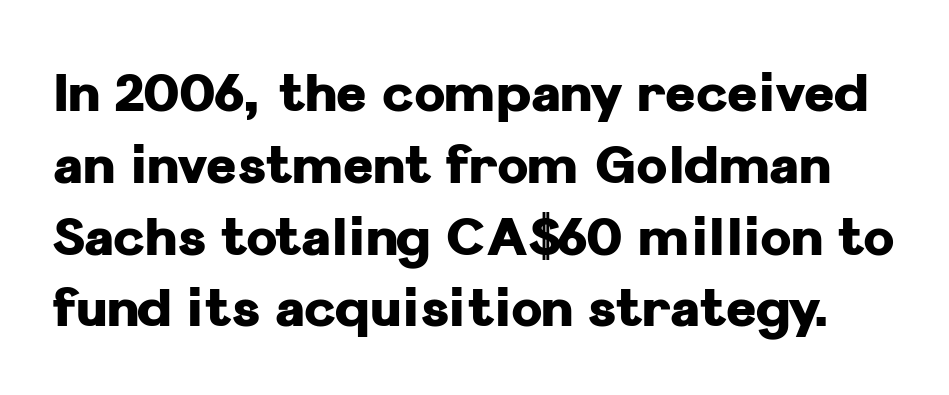
Q: Is the text bold? A: Yes.
Q: Is the text italic (slanted)? A: No, it is upright.
Q: Is the typeface a serif or a sans-serif typeface? A: Sans-serif.
Q: Is the text underlined? A: No.
Q: Is the spacing between letters normal or unusually wide? A: Normal.
Q: Is the spacing between lines tight, normal or loose? A: Normal.
Q: Width (condensed, normal, or wide)? A: Normal.
Q: Stroke contrast? A: Low.
Q: x-height? A: Medium.
Q: Monospaced? A: No.
